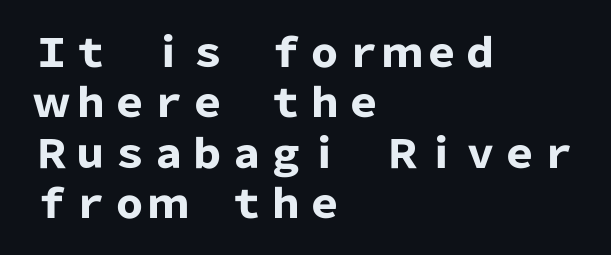
The line texture is even and compact thanks to regular tracking. Students, observe: this is what conventionally led text looks like. Nope, not italic — everything's standing straight. These words are printed bold, with thick strokes throughout. This sample is left-justified, so line endings fall wherever the words run out.
